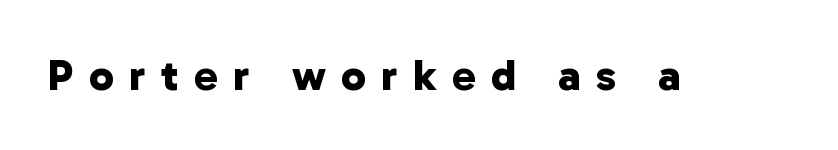
Q: Is the text bold? A: Yes.
Q: Is the typeface a serif or a sans-serif typeface? A: Sans-serif.
Q: Is the text underlined? A: No.
Q: Is the spacing between letters normal or unusually wide? A: Unusually wide.
Q: Width (condensed, normal, or wide)? A: Normal.
Q: Stroke contrast? A: Low.
Q: x-height? A: Medium.
Q: Monospaced? A: No.
